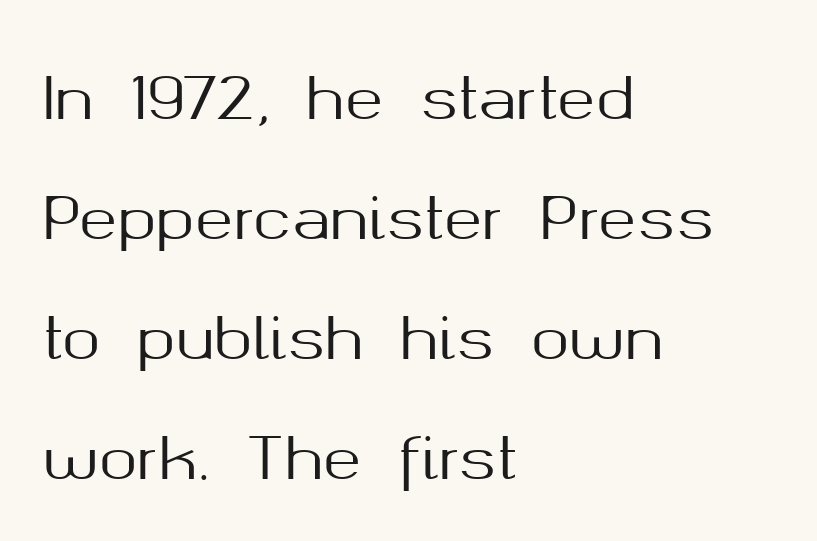
Q: Is the text italic (slanted)? A: No, it is upright.
Q: Is the typeface a serif or a sans-serif typeface? A: Sans-serif.
Q: Is the text underlined? A: No.
Q: How is the paragraph aligned? A: Left-aligned.
Q: Is the spacing between letters normal or unusually wide? A: Normal.
Q: Is the spacing between lines tight, normal or loose? A: Loose.
Q: Width (condensed, normal, or wide)? A: Normal.
Q: Stroke contrast? A: Medium.
Q: x-height? A: Medium.
Q: Monospaced? A: No.
